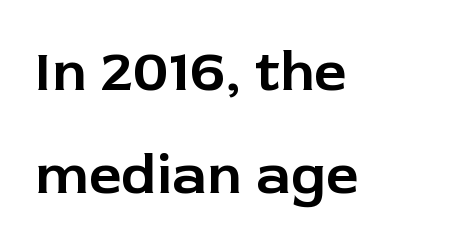
No italicization has been applied; the sample stays upright. If you drew a ruler down the left edge, every line would touch it. This rendering employs a face without finishing strokes, i.e., a sans-serif. A typesetter would call this zero additional tracking.
